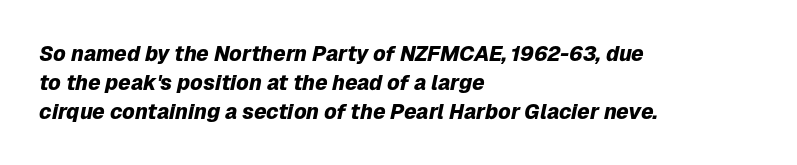
The sample has been set heavy, in full bold. Standard letterfit; no display-style spreading of the glyphs. This is oblique type, the kind used for emphasis or titles. Beneath every word, the page is bare. The passage shown stacks its lines at a standard gap.
